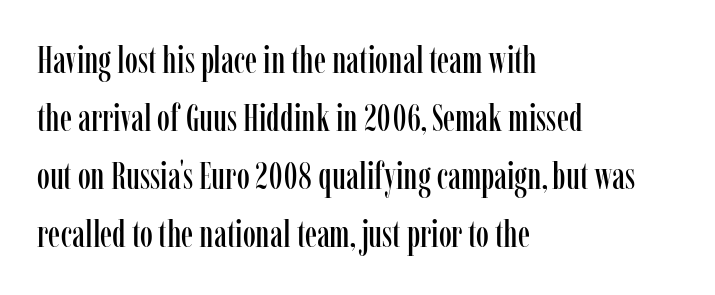
{"serif": "yes", "italic": "no", "width": "condensed", "stroke_contrast": "low", "x_height": "medium", "monospaced": "no", "underline": "no", "align": "left", "line_spacing": "normal", "line_spacing_ratio": 1.57, "letter_spacing": "normal", "letter_spacing_em": 0.0, "glyph_px": 37}
